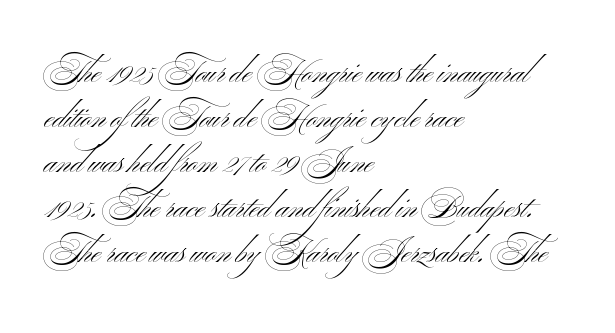
{"serif": "no", "bold": "no", "weight": "light", "width": "wide", "stroke_contrast": "medium", "x_height": "small", "monospaced": "no", "underline": "no", "align": "left", "line_spacing": "normal", "line_spacing_ratio": 1.41, "letter_spacing": "normal", "letter_spacing_em": 0.0, "glyph_px": 32}
